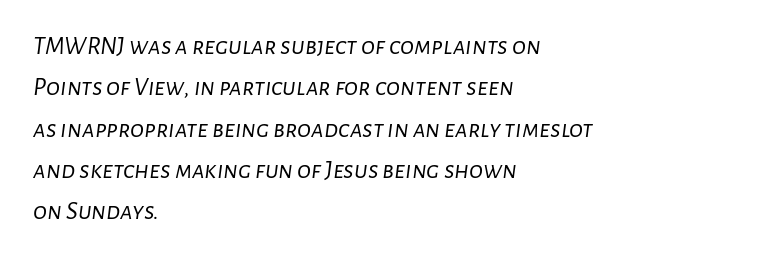
The space beneath each line is pristine and unruled. Is the block centered? No — it sits flush against the left margin. Honestly, the letter spacing is just normal — you wouldn't notice it. The face used here has a pronounced slope to its letters. Notice how descenders clear the ascenders below comfortably — that's standard leading. The face looks like a standard text weight, possibly lighter.
